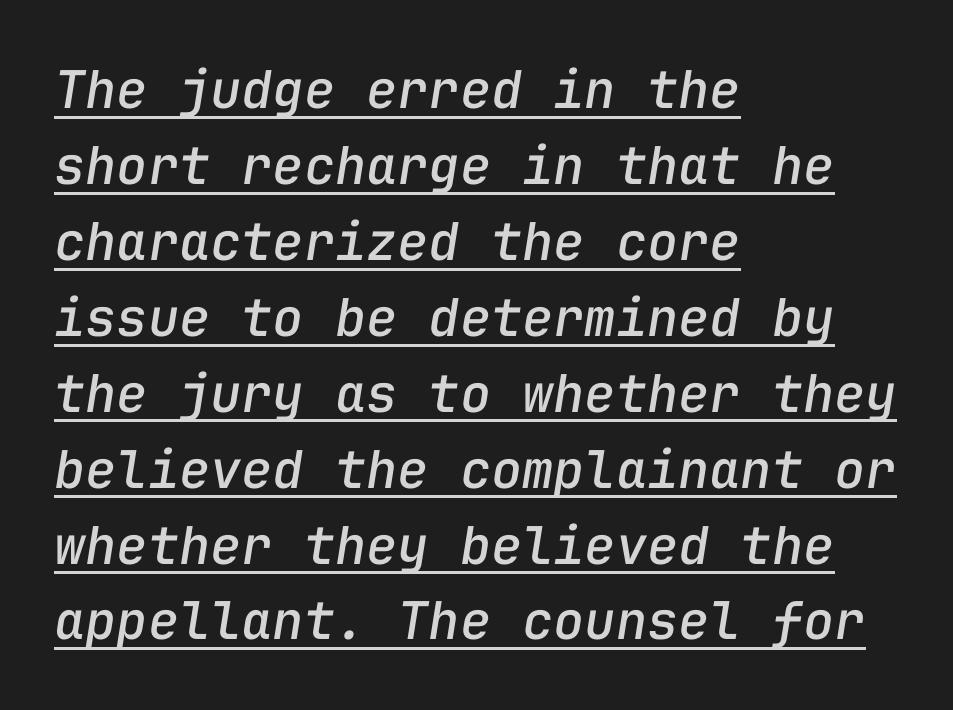
The image shows 52 px text type, italic (leaning right), monospaced; set left-aligned, normal line spacing (1.46x), normal letter spacing, underlined; low stroke contrast and a medium x-height.
